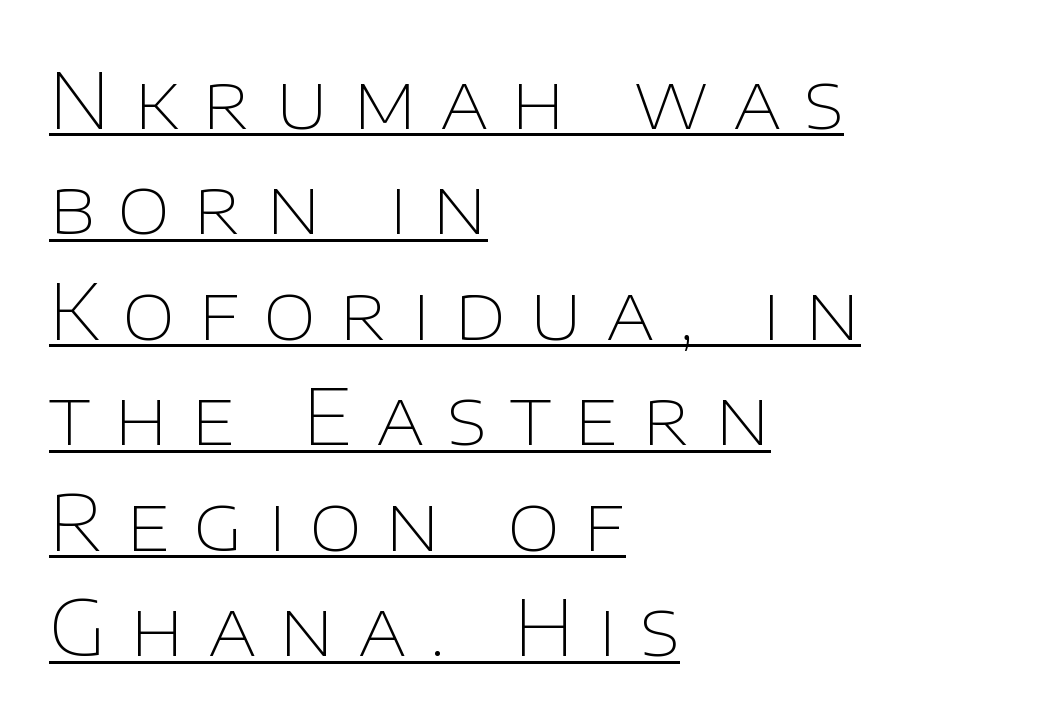
The image shows 77 px thin sans-serif type, upright; set left-aligned, normal line spacing (1.37x), unusually wide letter spacing (+0.3 em), underlined; low stroke contrast and a large x-height.
